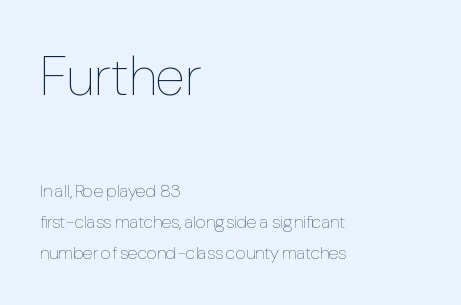
{"italic": "no", "bold": "no", "weight": "thin", "width": "condensed", "stroke_contrast": "low", "x_height": "medium", "monospaced": "no", "underline": "no", "align": "left", "line_spacing_ratio": 1.72, "letter_spacing": "normal", "letter_spacing_em": 0.0, "larger_block": "first", "size_ratio": 3.06, "glyph_px": 55}
